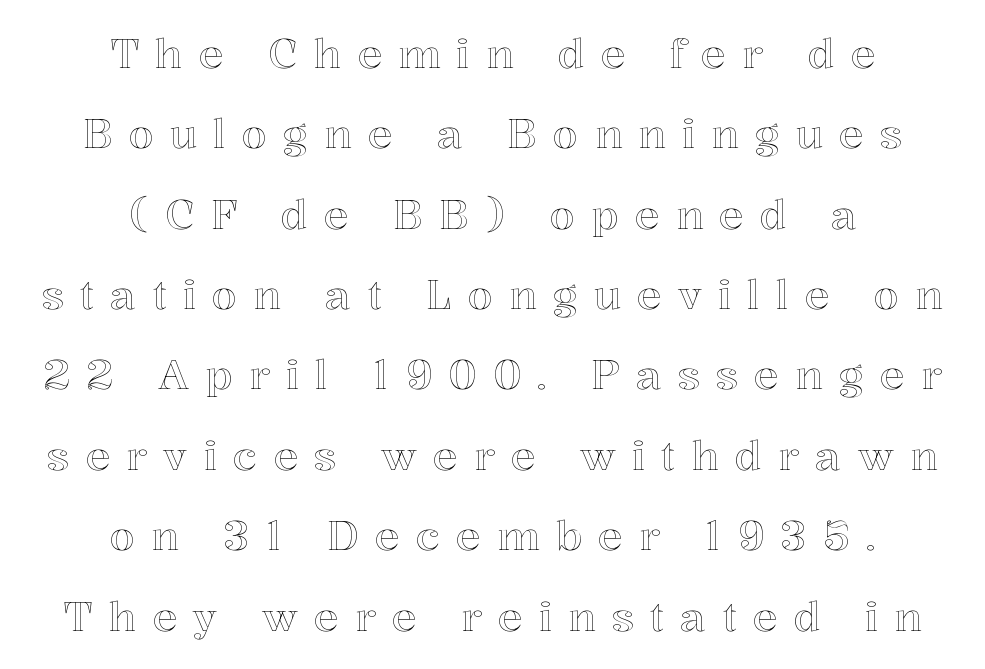
The passage shown has open, widely tracked lettering throughout. Spacing verdict: proportional, widths tailored to each character. Which margin do the lines hug? Neither — every line sits in the middle. Vertical spacing — loose.
